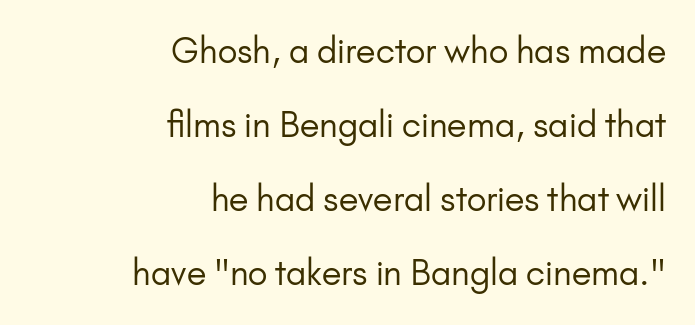
{"serif": "no", "italic": "no", "bold": "no", "weight": "regular", "width": "normal", "stroke_contrast": "low", "x_height": "small", "monospaced": "no", "underline": "no", "align": "right", "line_spacing": "loose", "line_spacing_ratio": 2.18, "letter_spacing": "normal", "letter_spacing_em": 0.0, "glyph_px": 34}
